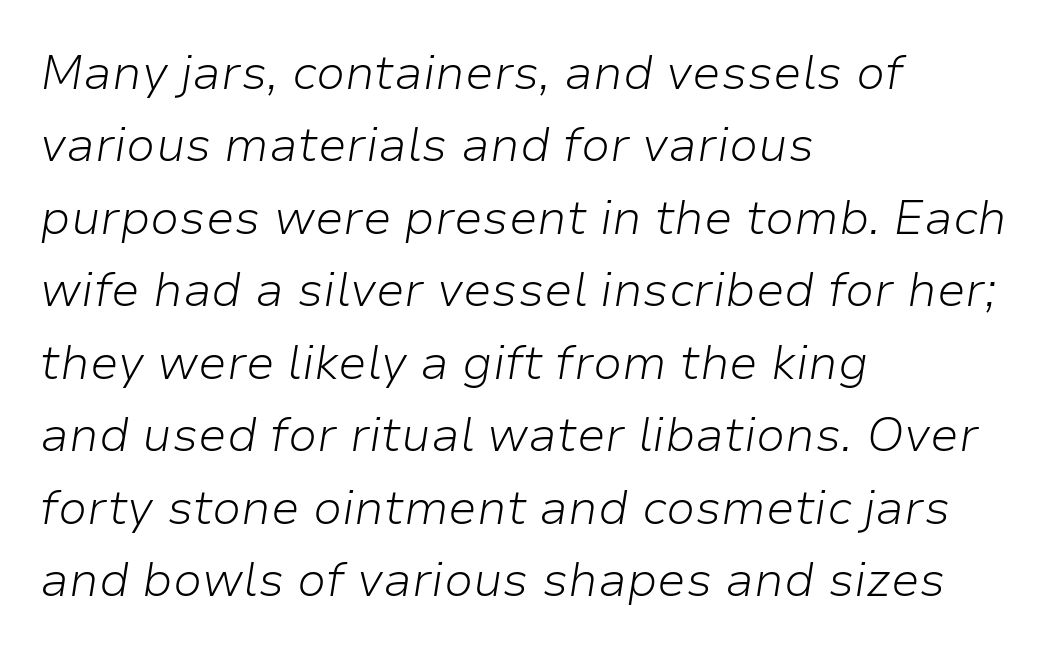
The image shows 48 px light type, italic (leaning right); set left-aligned, normal line spacing (1.51x), normal letter spacing, not underlined; low stroke contrast and a medium x-height.
